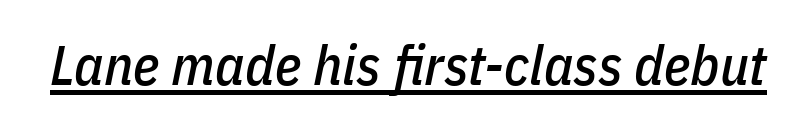
The image shows 56 px condensed type, italic (leaning right); set normal letter spacing, underlined; low stroke contrast and a medium x-height.
